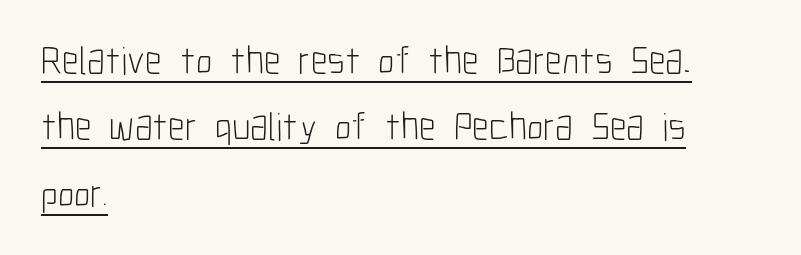
{"serif": "no", "italic": "no", "bold": "no", "weight": "light", "width": "condensed", "stroke_contrast": "low", "x_height": "medium", "monospaced": "no", "underline": "yes", "align": "left", "line_spacing": "normal", "line_spacing_ratio": 1.66, "letter_spacing": "normal", "letter_spacing_em": 0.0, "glyph_px": 40}
